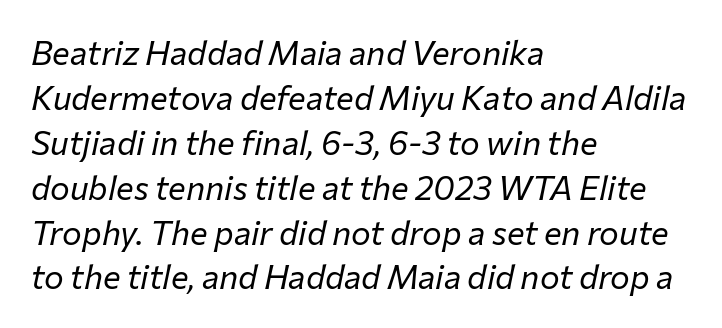
Posture: slanted. The passage shown is not bold in any degree. Bare-footed words on every line. Summary of vertical rhythm: regular, with standard interline spacing. Default kerning and tracking; the words read as compact shapes.
